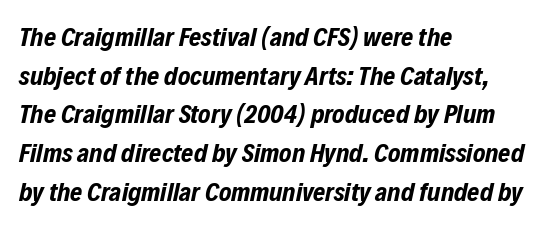
On the weight axis this lands at bold, roughly 700. These lines are set flush left with a ragged right edge. The passage shown stacks its lines at a standard gap. Nobody drew a line under any word here.
